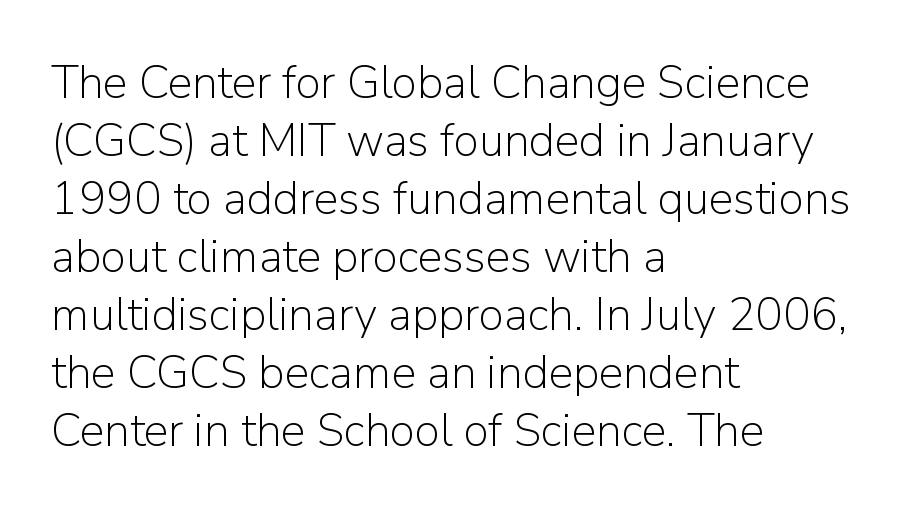
The passage shown is not bold in any degree. Examine the stroke ends and you'll find no serifs. The ragged edge is on the right, which tells us the setting is flush left. Rows of type keep a routine distance in the vertical direction. The string is rendered with underlining switched off.
